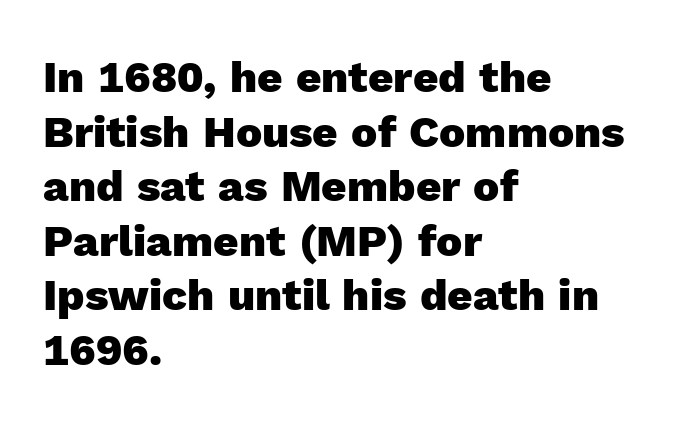
{"serif": "no", "italic": "no", "bold": "yes", "weight": "heavy", "width": "normal", "x_height": "medium", "monospaced": "no", "underline": "no", "align": "left", "line_spacing_ratio": 1.24, "letter_spacing": "normal", "letter_spacing_em": 0.0, "glyph_px": 44}
